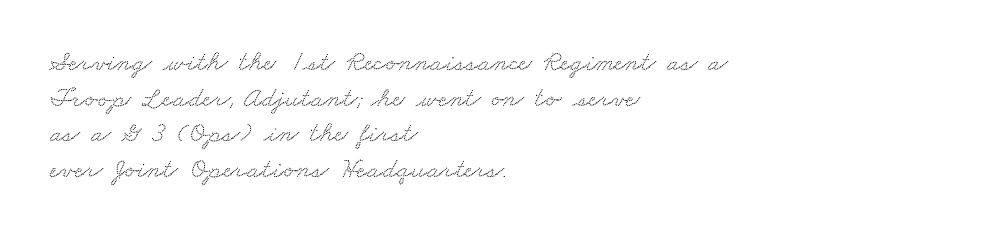
The image shows 28 px wide serif type; set left-aligned, normal line spacing (1.27x), normal letter spacing, not underlined; low stroke contrast and a small x-height.
